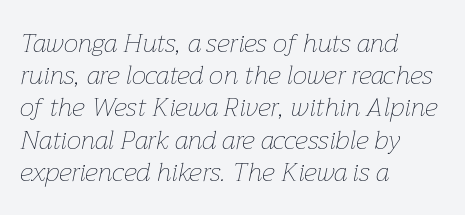
Q: Is the text bold? A: No.
Q: Is the text italic (slanted)? A: Yes, it leans right by about 12 degrees.
Q: Is the text underlined? A: No.
Q: How is the paragraph aligned? A: Left-aligned.
Q: Is the spacing between letters normal or unusually wide? A: Normal.
